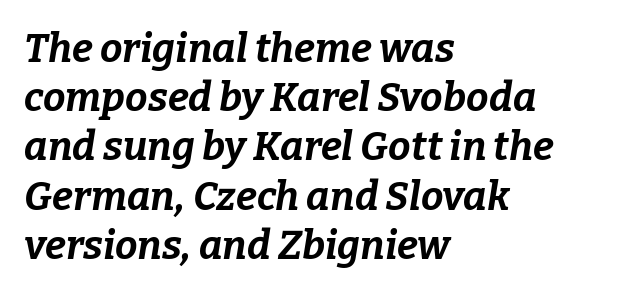
{"italic": "yes", "lean": "right", "slant_degrees": 9, "bold": "yes", "weight": "bold", "width": "normal", "stroke_contrast": "low", "x_height": "medium", "monospaced": "no", "underline": "no", "align": "left", "line_spacing_ratio": 1.23, "letter_spacing": "normal", "letter_spacing_em": 0.0, "glyph_px": 40}
